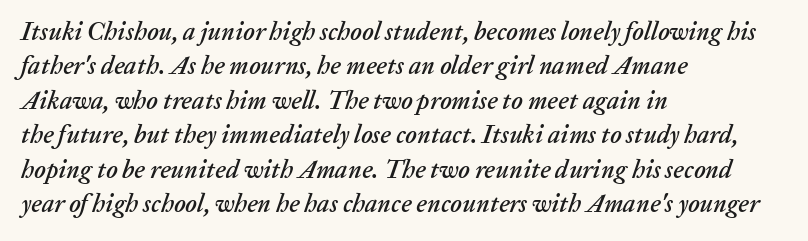
Compared with typical body copy, the letter spacing here is the same. Every character sits at an angle, as italics do. Casual observation: everything's shoved over to the left. Any mark beneath the type? The region is blank.
